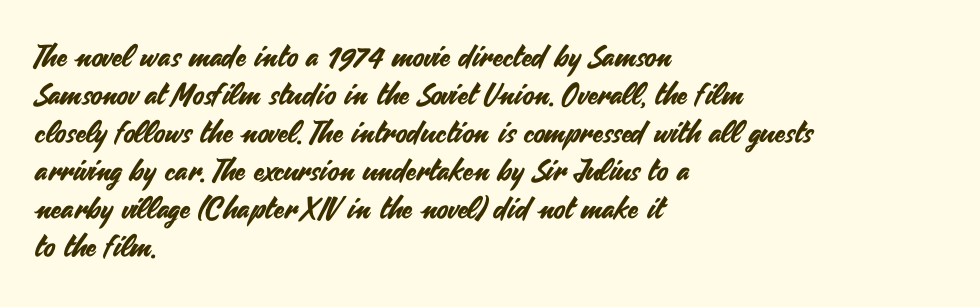
{"serif": "no", "width": "normal", "stroke_contrast": "medium", "x_height": "small", "monospaced": "no", "underline": "no", "align": "left", "line_spacing": "normal", "line_spacing_ratio": 1.27, "letter_spacing": "normal", "letter_spacing_em": 0.0, "glyph_px": 30}
